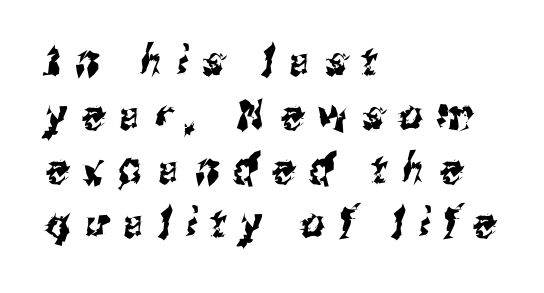
The area under the type is left untouched. What's the leading like? Ordinary, nothing unusual. This rendering employs a face without finishing strokes, i.e., a sans-serif. In CSS terms this would be text-align: left.
